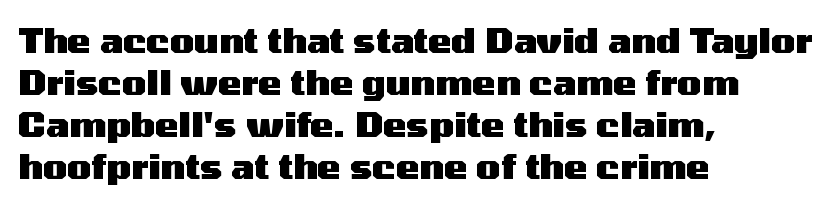
Q: Is the text bold? A: Yes.
Q: Is the text italic (slanted)? A: No, it is upright.
Q: Is the typeface a serif or a sans-serif typeface? A: Sans-serif.
Q: Is the text underlined? A: No.
Q: How is the paragraph aligned? A: Left-aligned.
Q: Is the spacing between letters normal or unusually wide? A: Normal.
Q: Width (condensed, normal, or wide)? A: Wide.
Q: Stroke contrast? A: Medium.
Q: x-height? A: Medium.
Q: Monospaced? A: No.
